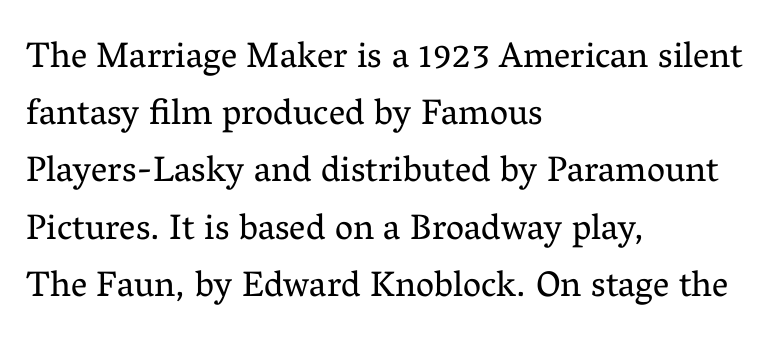
Underline: absent. This sample keeps an unexceptional amount of space between lines. You could not count columns in this text — the font is proportionally spaced. The typography opts for an upright posture over an oblique one. The passage shown is not bold in any degree. Check where the strokes stop: tiny serifs finish them off.
